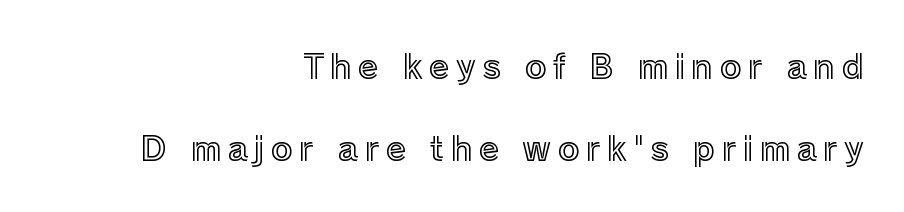
{"italic": "no", "width": "normal", "x_height": "medium", "monospaced": "no", "underline": "no", "align": "right", "line_spacing": "loose", "line_spacing_ratio": 2.5, "glyph_px": 33}
